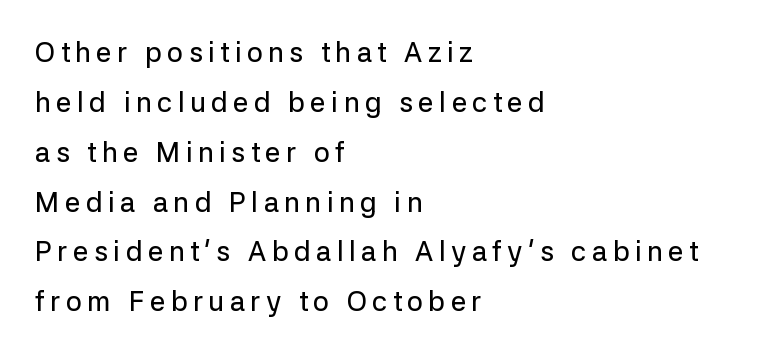
Varying glyph widths throughout — classic text-font behaviour. Serifs: no, the terminals of the letterforms are clean. All the whitespace from short lines collects on the right. The axis of the letterforms is exactly vertical. Bare-footed words on every line.
